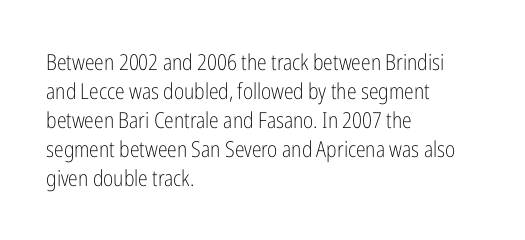
Tall strokes in this sample are plumb rather than angled. The passage shown has conventional tracking throughout. Every row of glyphs begins at an identical x-position on the left. A normal amount of white space separates one row of letters from the next. Type without underlining.
